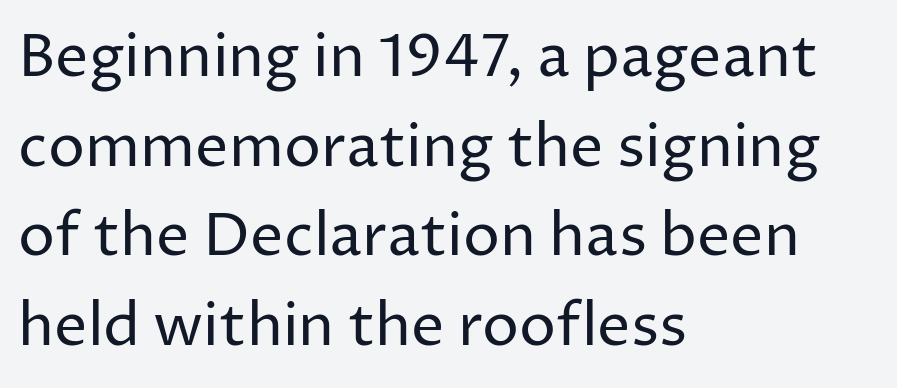
Unlike a traditional serif, this face leaves its strokes unadorned. Reading down the block, your eye returns to a fixed left position each line. Think of a printed novel: that variable character pitch is what you see here. Glance below the letters and you will spot only blank space. The font is comparable to plain body text, perhaps lighter.
